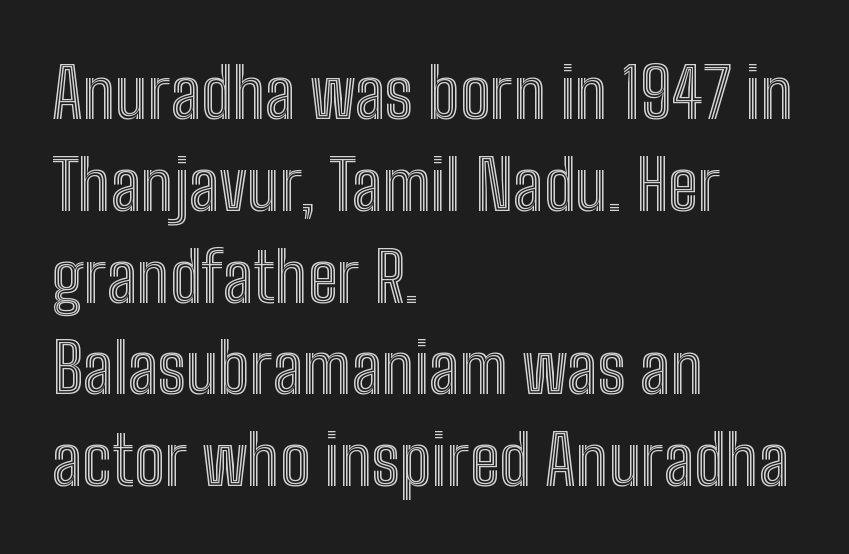
Q: Is the text italic (slanted)? A: No, it is upright.
Q: Is the text underlined? A: No.
Q: How is the paragraph aligned? A: Left-aligned.
Q: Is the spacing between letters normal or unusually wide? A: Normal.
Q: Is the spacing between lines tight, normal or loose? A: Normal.
Q: Width (condensed, normal, or wide)? A: Condensed.
Q: x-height? A: Medium.
Q: Monospaced? A: No.
